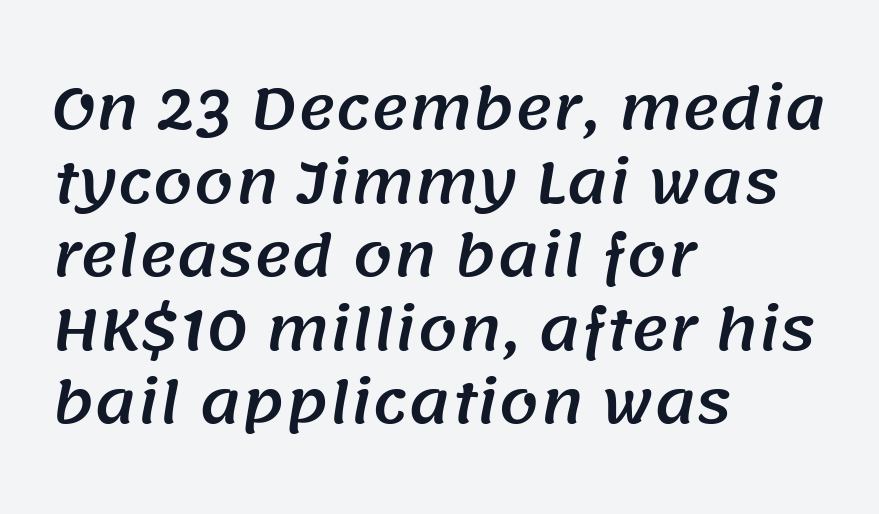
Q: Is the typeface a serif or a sans-serif typeface? A: Sans-serif.
Q: Is the text underlined? A: No.
Q: How is the paragraph aligned? A: Left-aligned.
Q: Is the spacing between letters normal or unusually wide? A: Normal.
Q: Is the spacing between lines tight, normal or loose? A: Normal.
Q: Width (condensed, normal, or wide)? A: Normal.
Q: Stroke contrast? A: Medium.
Q: x-height? A: Large.
Q: Monospaced? A: No.
